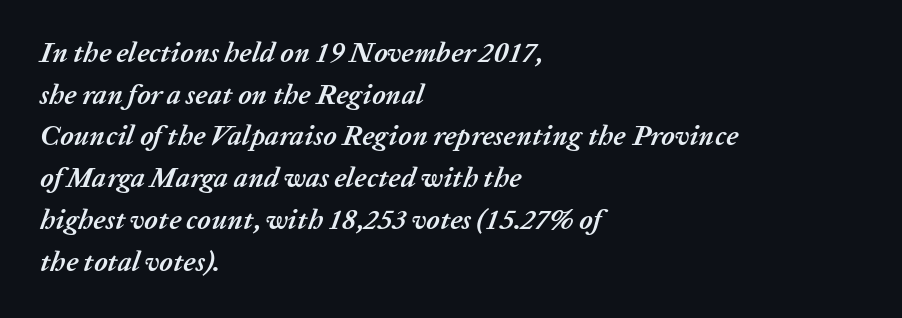
{"italic": "yes", "lean": "right", "slant_degrees": 20, "bold": "yes", "weight": "semibold", "width": "normal", "stroke_contrast": "low", "x_height": "medium", "monospaced": "no", "underline": "no", "align": "left", "line_spacing": "normal", "line_spacing_ratio": 1.49, "letter_spacing": "normal", "letter_spacing_em": 0.0, "glyph_px": 28}
